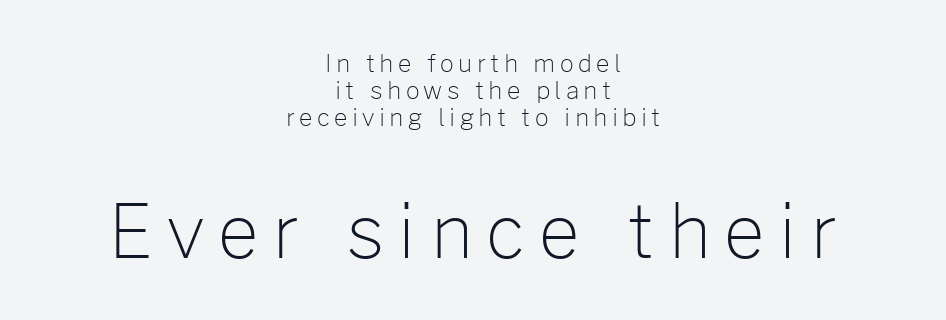
{"serif": "no", "italic": "no", "bold": "no", "weight": "light", "width": "normal", "stroke_contrast": "low", "x_height": "medium", "monospaced": "no", "underline": "no", "align": "center", "line_spacing": "tight", "line_spacing_ratio": 1.12, "larger_block": "second", "size_ratio": 3.04, "glyph_px": 73}
